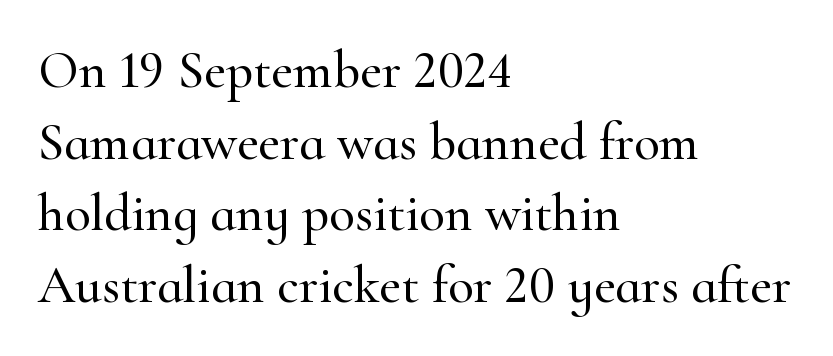
Reading down the column, the eye jumps a familiar distance to each next line. The string is rendered with underlining switched off. Spacing verdict: proportional, widths tailored to each character. Short note: letters normally spaced. Notice how the stems are strictly vertical — no italics here. The designer went with a serif here, giving each stem small feet.
